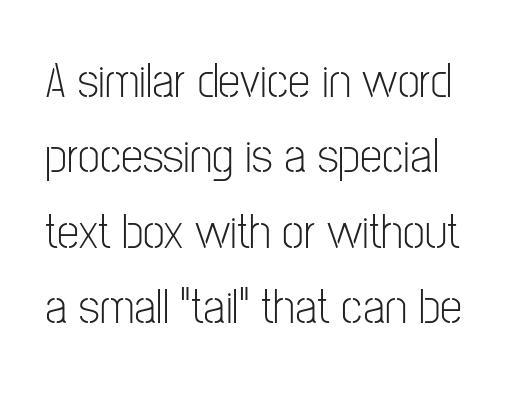
Q: Is the text bold? A: No.
Q: Is the text italic (slanted)? A: No, it is upright.
Q: Is the typeface a serif or a sans-serif typeface? A: Sans-serif.
Q: Is the text underlined? A: No.
Q: Is the spacing between letters normal or unusually wide? A: Normal.
Q: Is the spacing between lines tight, normal or loose? A: Normal.
Q: Width (condensed, normal, or wide)? A: Condensed.
Q: Stroke contrast? A: Low.
Q: x-height? A: Medium.
Q: Monospaced? A: No.
